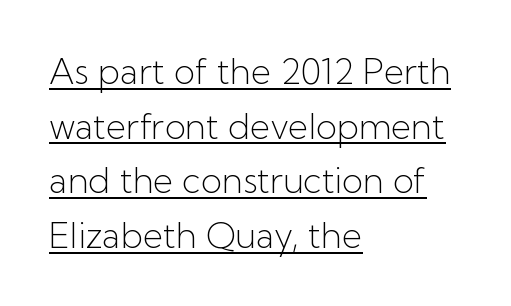
Q: Is the text bold? A: No.
Q: Is the text italic (slanted)? A: No, it is upright.
Q: Is the typeface a serif or a sans-serif typeface? A: Sans-serif.
Q: Is the text underlined? A: Yes.
Q: How is the paragraph aligned? A: Left-aligned.
Q: Is the spacing between letters normal or unusually wide? A: Normal.
Q: Is the spacing between lines tight, normal or loose? A: Normal.
Q: Width (condensed, normal, or wide)? A: Normal.
Q: Stroke contrast? A: Low.
Q: x-height? A: Medium.
Q: Monospaced? A: No.
